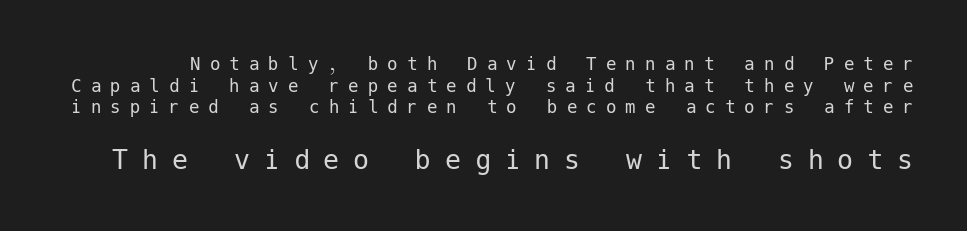
Size hierarchy here favors the trailing block over the leading one. In terms of leading, this rendering errs on the cramped side. Grotesque or geometric, the face here clearly has no serifs. The lettering stays uniformly vertical, giving the passage a roman look. Summary of weight: not heavy and not bold.
